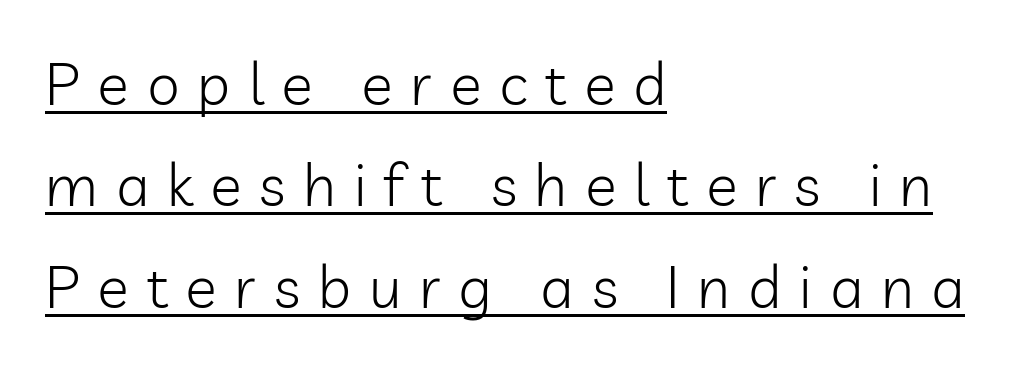
{"serif": "no", "italic": "no", "bold": "no", "weight": "light", "width": "normal", "stroke_contrast": "low", "x_height": "medium", "monospaced": "no", "underline": "yes", "align": "left", "line_spacing_ratio": 1.72, "letter_spacing": "wide", "letter_spacing_em": 0.3, "glyph_px": 59}
